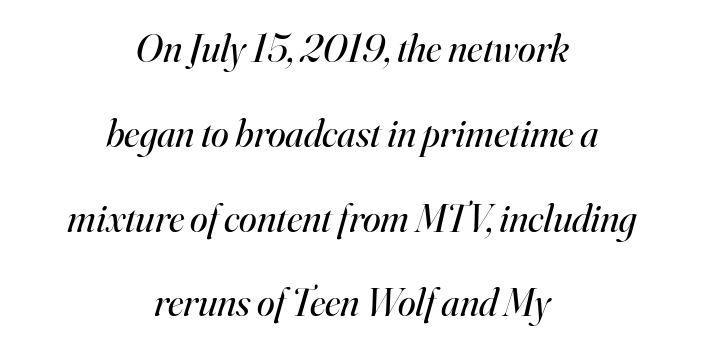
{"serif": "yes", "italic": "yes", "lean": "right", "slant_degrees": 16, "bold": "no", "weight": "regular", "width": "normal", "stroke_contrast": "high", "x_height": "small", "monospaced": "no", "underline": "no", "align": "center", "line_spacing": "loose", "line_spacing_ratio": 2.12, "letter_spacing": "normal", "letter_spacing_em": 0.0, "glyph_px": 40}
